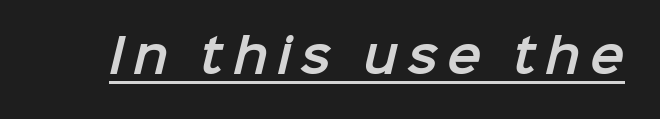
The image shows 46 px sans-serif type; set underlined; low stroke contrast and a medium x-height.
